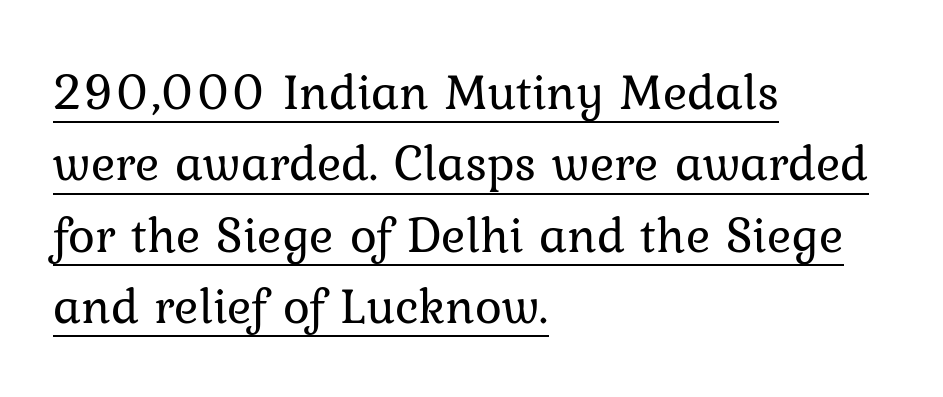
Q: Is the text bold? A: No.
Q: Is the text italic (slanted)? A: No, it is upright.
Q: Is the typeface a serif or a sans-serif typeface? A: Serif.
Q: Is the text underlined? A: Yes.
Q: How is the paragraph aligned? A: Left-aligned.
Q: Is the spacing between letters normal or unusually wide? A: Normal.
Q: Is the spacing between lines tight, normal or loose? A: Normal.
Q: Width (condensed, normal, or wide)? A: Normal.
Q: Stroke contrast? A: Low.
Q: x-height? A: Medium.
Q: Monospaced? A: No.
